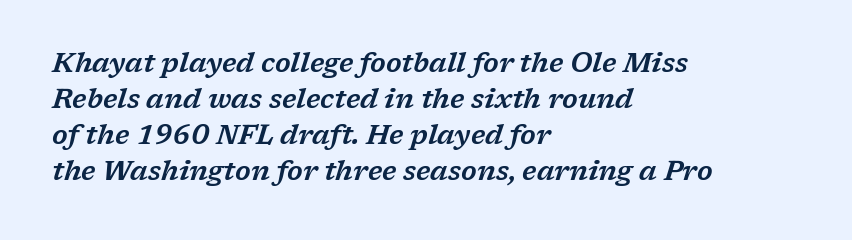
Each new line begins a customary step beneath the previous one. Underline: absent. Tracking value appears to be zero — textbook default spacing. Tall strokes in this sample are angled rather than plumb. A classic flush-left, rag-right setting is used for this passage.
